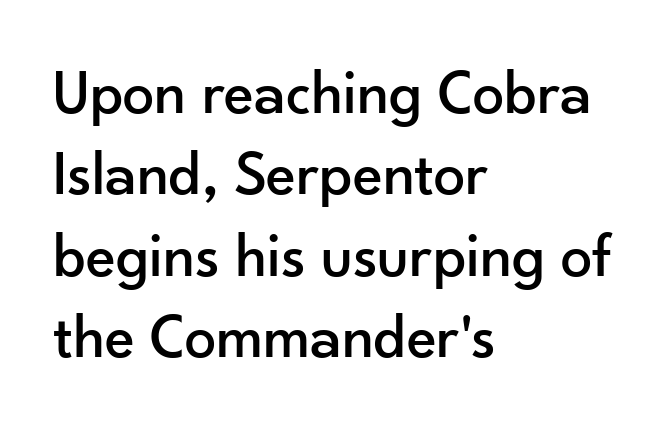
{"serif": "no", "italic": "no", "width": "normal", "stroke_contrast": "low", "x_height": "small", "monospaced": "no", "underline": "no", "align": "left", "line_spacing": "normal", "line_spacing_ratio": 1.29, "letter_spacing": "normal", "letter_spacing_em": 0.0, "glyph_px": 63}
